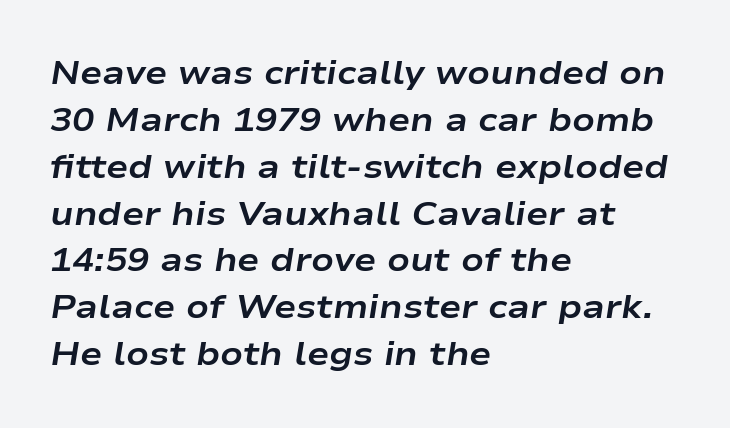
The image shows 33 px bold, wide type, italic (leaning right); set left-aligned, normal line spacing (1.42x), normal letter spacing, not underlined; low stroke contrast and a medium x-height.
